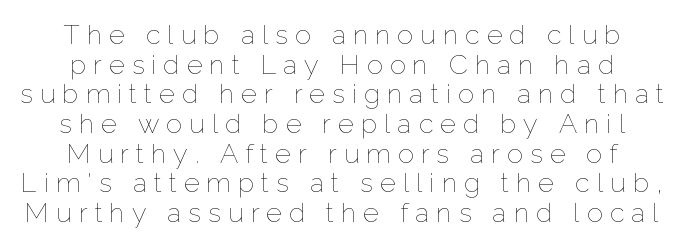
Q: Is the text bold? A: No.
Q: Is the text italic (slanted)? A: No, it is upright.
Q: Is the text underlined? A: No.
Q: How is the paragraph aligned? A: Centered.
Q: Is the spacing between letters normal or unusually wide? A: Unusually wide.
Q: Is the spacing between lines tight, normal or loose? A: Tight.
